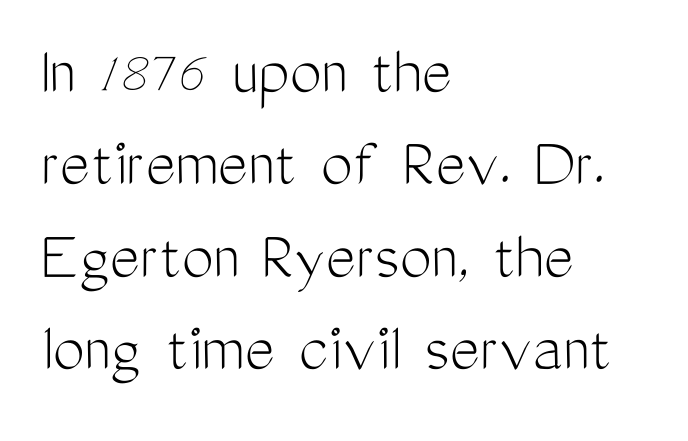
The image shows 71 px light, condensed sans-serif type, upright; set left-aligned, normal line spacing (1.3x), normal letter spacing, not underlined; medium stroke contrast and a medium x-height.
